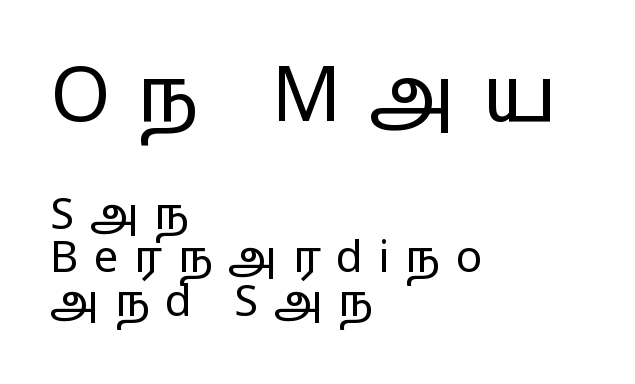
The image shows 77 px regular-weight, wide sans-serif type, upright; set left-aligned, tight line spacing (0.99x), unusually wide letter spacing (+0.35 em), not underlined; the first (top) block is 1.75x larger; low stroke contrast and a medium x-height.
